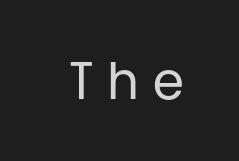
{"serif": "no", "italic": "no", "bold": "no", "weight": "regular", "width": "normal", "stroke_contrast": "low", "x_height": "medium", "monospaced": "no", "underline": "no", "letter_spacing": "wide", "letter_spacing_em": 0.28, "glyph_px": 50}
